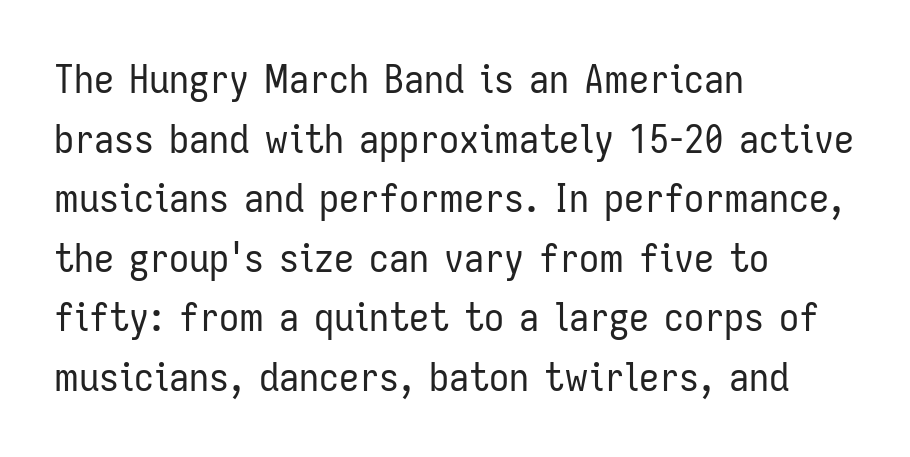
Q: Is the text bold? A: No.
Q: Is the text italic (slanted)? A: No, it is upright.
Q: Is the typeface a serif or a sans-serif typeface? A: Sans-serif.
Q: Is the text underlined? A: No.
Q: How is the paragraph aligned? A: Left-aligned.
Q: Is the spacing between letters normal or unusually wide? A: Normal.
Q: Is the spacing between lines tight, normal or loose? A: Normal.
Q: Width (condensed, normal, or wide)? A: Condensed.
Q: Stroke contrast? A: Low.
Q: x-height? A: Medium.
Q: Monospaced? A: No.
